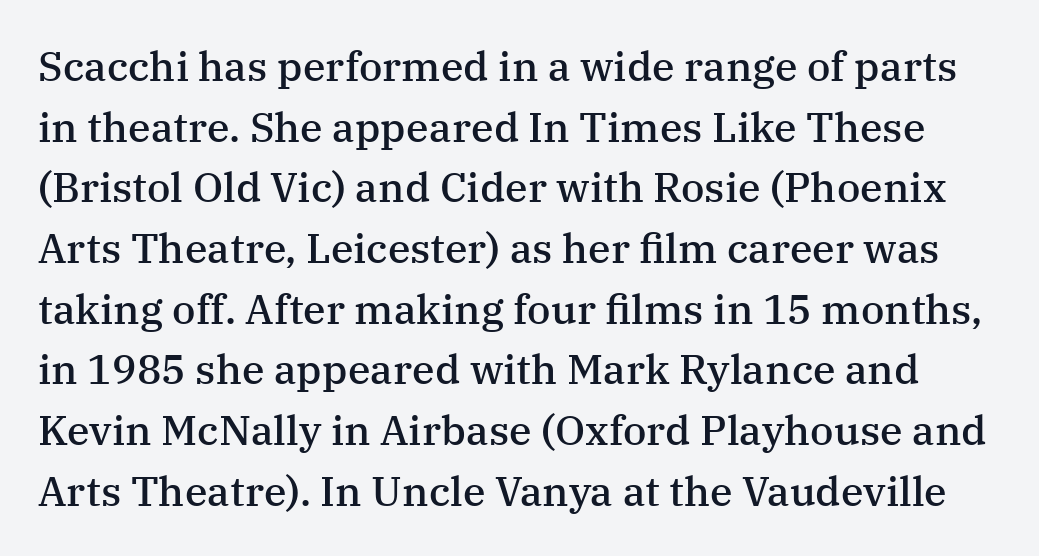
Firm but not heavy-handed strokes: this text is semibold. In terms of letterform style, serifs are clearly present. Nothing unusual about the tracking: characters are spaced as the font intends. Any mark beneath the type? The region is blank. In terms of leading, this rendering sits right in the middle. Ordinary non-slanted type is in use.
